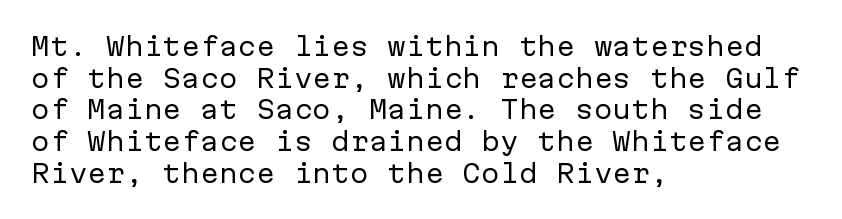
The image shows 25 px text type, upright; set left-aligned, normal line spacing (1.27x), normal letter spacing, not underlined.
